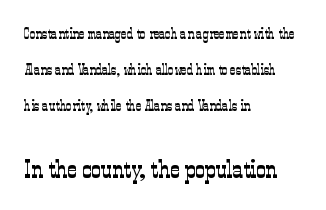
Stroke mass is kept to a normal reading level or below. Type without underlining. Whoever set this chose breathing room over compactness in the vertical rhythm. The later block is typeset at a bigger size than the earlier block. Casual observation: everything's shoved over to the left. In terms of posture, this sample is upright.
